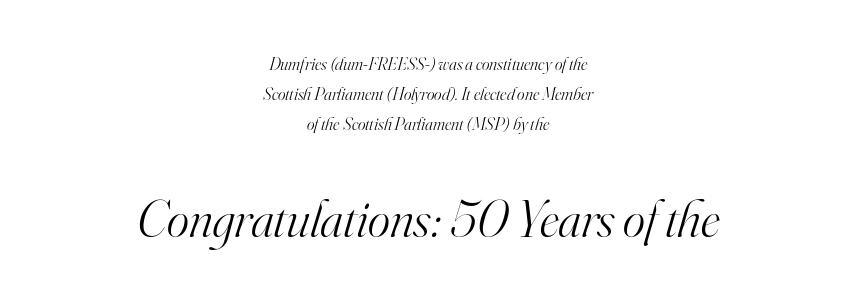
The image shows 53 px light serif type, italic (leaning right); set centered, normal line spacing (1.68x), normal letter spacing, not underlined; the second (bottom) block is 2.94x larger; high stroke contrast and a small x-height.
